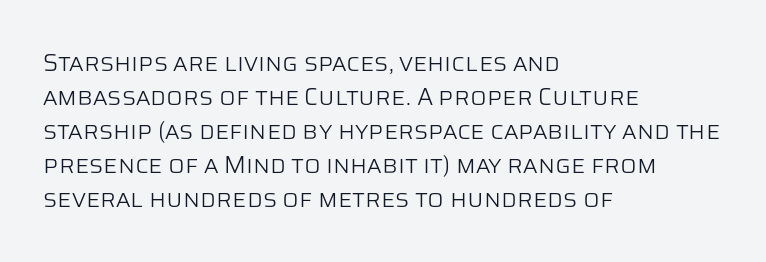
{"italic": "no", "bold": "no", "underline": "no", "align": "left", "line_spacing": "normal", "line_spacing_ratio": 1.42, "letter_spacing": "normal", "letter_spacing_em": 0.0, "glyph_px": 24}
